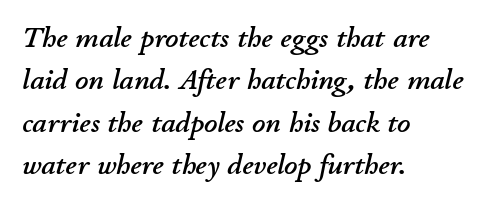
Q: Is the text italic (slanted)? A: Yes, it leans right by about 11 degrees.
Q: Is the text underlined? A: No.
Q: How is the paragraph aligned? A: Left-aligned.
Q: Is the spacing between letters normal or unusually wide? A: Normal.
Q: Is the spacing between lines tight, normal or loose? A: Normal.
Q: Width (condensed, normal, or wide)? A: Normal.
Q: Stroke contrast? A: Low.
Q: x-height? A: Small.
Q: Monospaced? A: No.
